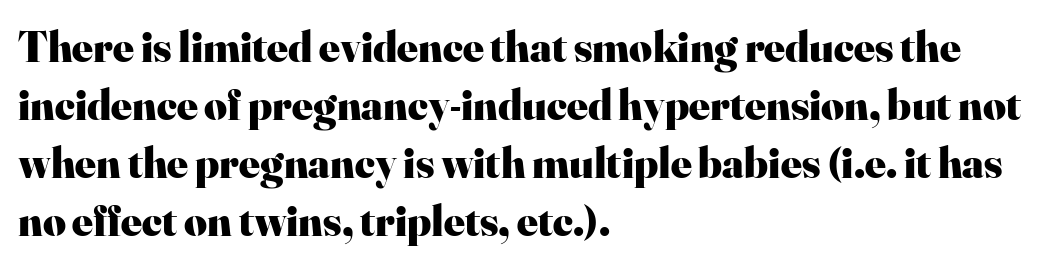
Q: Is the text bold? A: Yes.
Q: Is the text italic (slanted)? A: No, it is upright.
Q: Is the typeface a serif or a sans-serif typeface? A: Serif.
Q: Is the text underlined? A: No.
Q: How is the paragraph aligned? A: Left-aligned.
Q: Is the spacing between letters normal or unusually wide? A: Normal.
Q: Is the spacing between lines tight, normal or loose? A: Normal.
Q: Width (condensed, normal, or wide)? A: Normal.
Q: Stroke contrast? A: High.
Q: x-height? A: Small.
Q: Monospaced? A: No.
